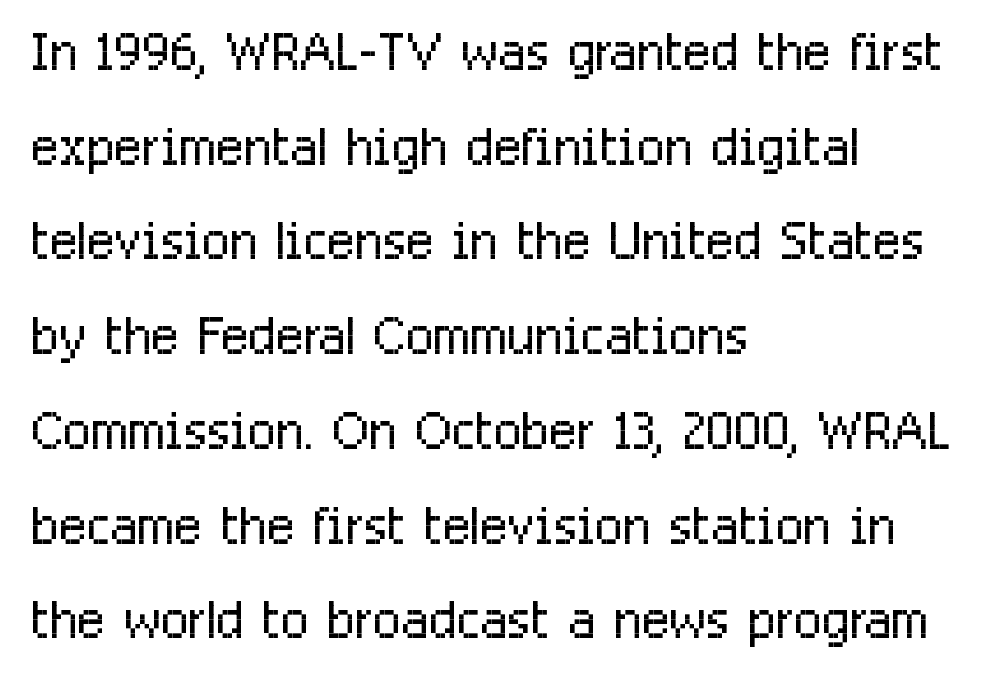
{"serif": "no", "italic": "no", "bold": "no", "weight": "light", "width": "condensed", "stroke_contrast": "low", "x_height": "medium", "monospaced": "no", "underline": "no", "align": "left", "line_spacing": "normal", "line_spacing_ratio": 1.28, "letter_spacing": "normal", "letter_spacing_em": 0.0, "glyph_px": 74}
